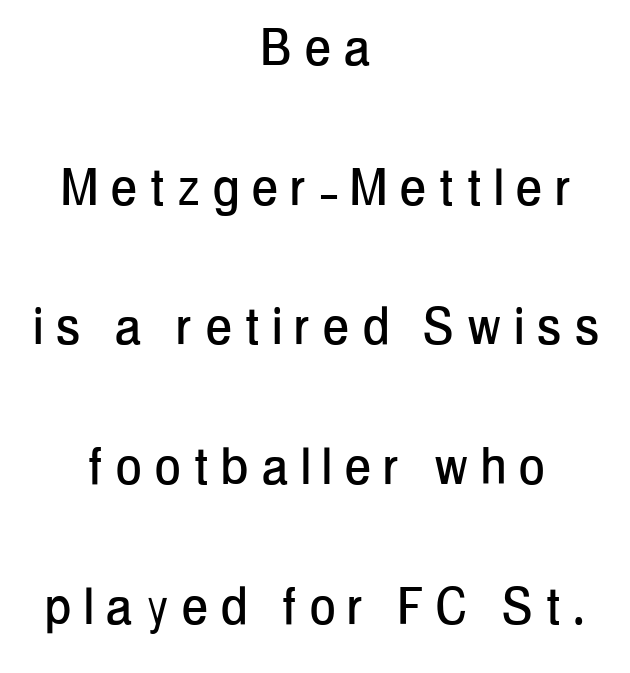
{"serif": "no", "italic": "no", "width": "condensed", "stroke_contrast": "low", "x_height": "medium", "monospaced": "no", "underline": "no", "align": "center", "line_spacing": "loose", "line_spacing_ratio": 2.29, "letter_spacing": "wide", "letter_spacing_em": 0.23, "glyph_px": 61}
